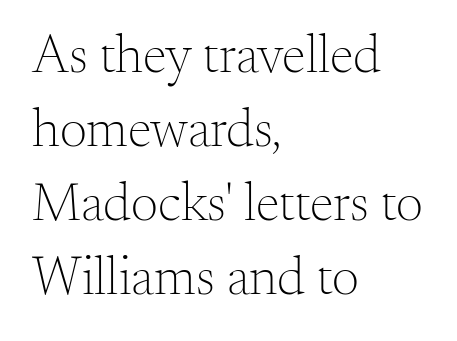
Q: Is the text bold? A: No.
Q: Is the text italic (slanted)? A: No, it is upright.
Q: Is the typeface a serif or a sans-serif typeface? A: Serif.
Q: Is the text underlined? A: No.
Q: How is the paragraph aligned? A: Left-aligned.
Q: Is the spacing between letters normal or unusually wide? A: Normal.
Q: Is the spacing between lines tight, normal or loose? A: Normal.
Q: Width (condensed, normal, or wide)? A: Normal.
Q: Stroke contrast? A: Medium.
Q: x-height? A: Small.
Q: Monospaced? A: No.
